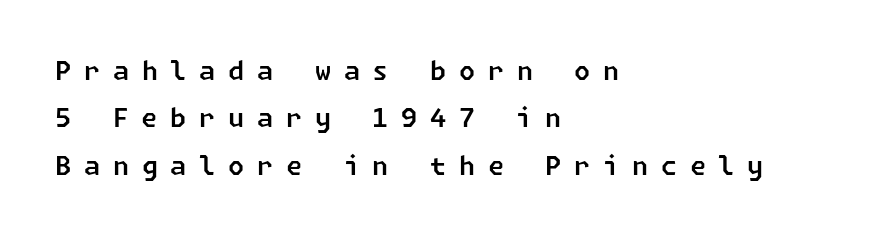
{"underline": "no", "align": "left", "line_spacing_ratio": 1.82, "letter_spacing": "wide", "letter_spacing_em": 0.49, "glyph_px": 26}
